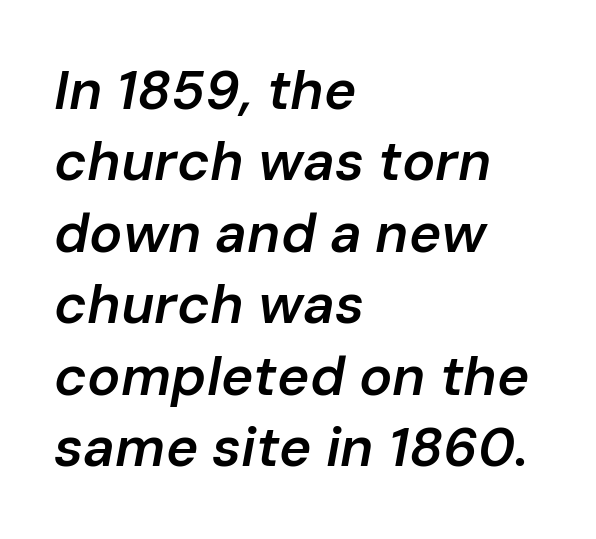
{"italic": "yes", "lean": "right", "slant_degrees": 10, "bold": "semi", "weight": "semibold", "width": "normal", "stroke_contrast": "low", "x_height": "medium", "monospaced": "no", "underline": "no", "align": "left", "line_spacing": "normal", "line_spacing_ratio": 1.3, "letter_spacing": "normal", "letter_spacing_em": 0.0, "glyph_px": 55}
